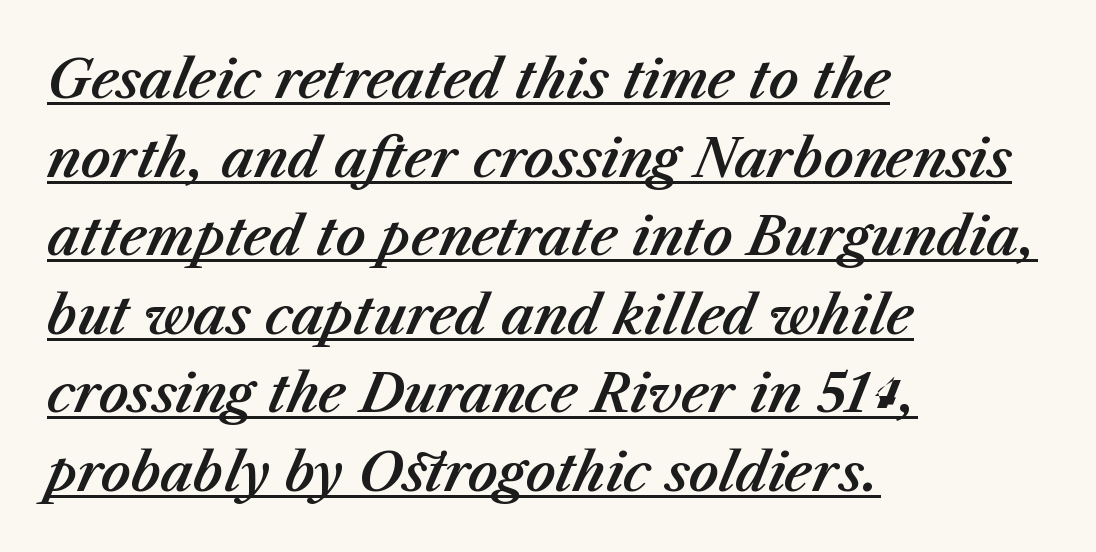
{"italic": "yes", "lean": "right", "slant_degrees": 23, "width": "normal", "stroke_contrast": "medium", "x_height": "medium", "monospaced": "no", "underline": "yes", "align": "left", "line_spacing": "normal", "line_spacing_ratio": 1.51, "letter_spacing": "normal", "letter_spacing_em": 0.0, "glyph_px": 52}
